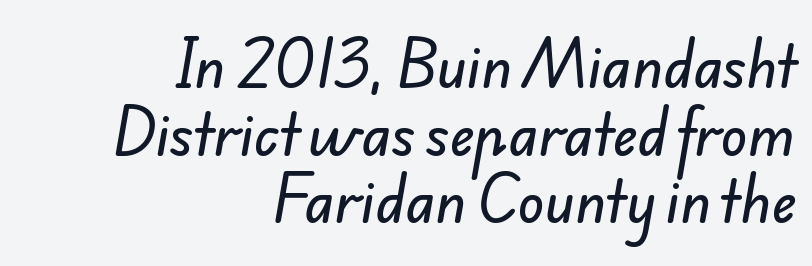
{"serif": "no", "width": "normal", "stroke_contrast": "low", "x_height": "small", "monospaced": "no", "underline": "no", "align": "right", "line_spacing_ratio": 1.23, "letter_spacing": "normal", "letter_spacing_em": 0.0, "glyph_px": 55}
